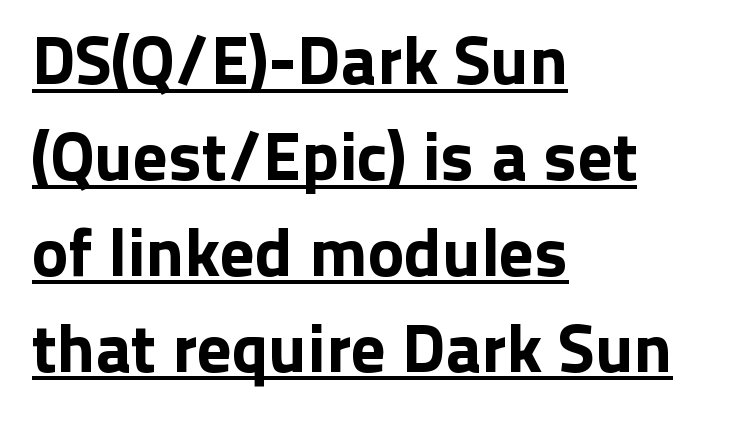
Q: Is the text italic (slanted)? A: No, it is upright.
Q: Is the typeface a serif or a sans-serif typeface? A: Sans-serif.
Q: Is the text underlined? A: Yes.
Q: How is the paragraph aligned? A: Left-aligned.
Q: Is the spacing between letters normal or unusually wide? A: Normal.
Q: Is the spacing between lines tight, normal or loose? A: Normal.
Q: Width (condensed, normal, or wide)? A: Normal.
Q: Stroke contrast? A: Low.
Q: x-height? A: Medium.
Q: Monospaced? A: No.
